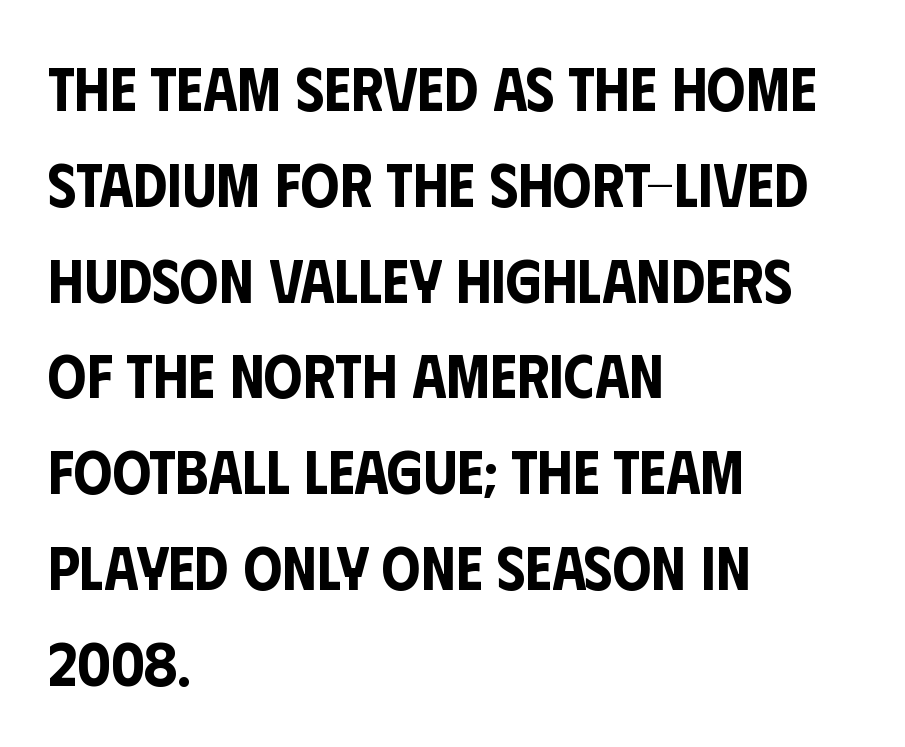
Q: Is the text italic (slanted)? A: No, it is upright.
Q: Is the typeface a serif or a sans-serif typeface? A: Sans-serif.
Q: Is the text underlined? A: No.
Q: How is the paragraph aligned? A: Left-aligned.
Q: Is the spacing between letters normal or unusually wide? A: Normal.
Q: Is the spacing between lines tight, normal or loose? A: Normal.
Q: Width (condensed, normal, or wide)? A: Condensed.
Q: Stroke contrast? A: Low.
Q: x-height? A: Large.
Q: Monospaced? A: No.
